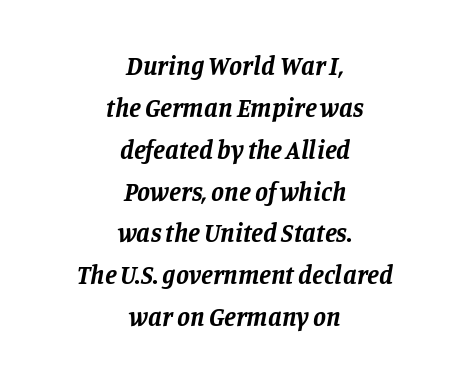
Q: Is the text bold? A: Yes.
Q: Is the text italic (slanted)? A: Yes, it leans right by about 11 degrees.
Q: Is the text underlined? A: No.
Q: How is the paragraph aligned? A: Centered.
Q: Is the spacing between letters normal or unusually wide? A: Normal.
Q: Is the spacing between lines tight, normal or loose? A: Normal.
